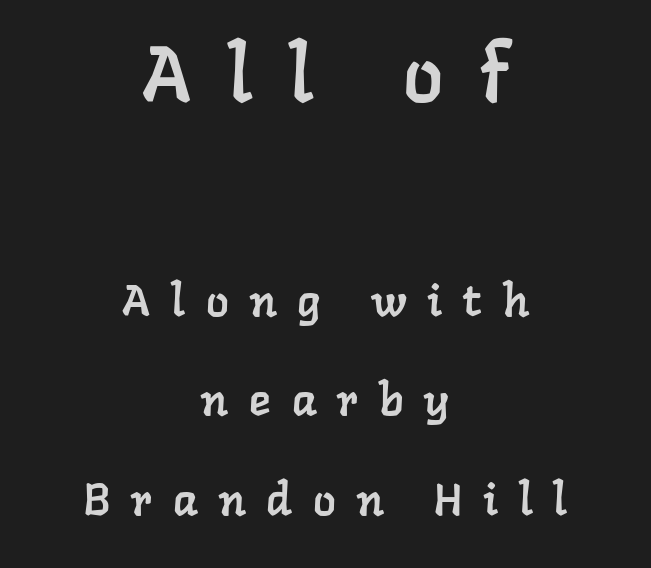
Large over small — that's the arrangement of the two blocks here. The lines are spread far apart with generous leading. This rendering widens character spacing well past its baseline value. Casual observation: everything's sitting right in the middle. Spacing verdict: proportional, widths tailored to each character. Examine the stroke ends and you'll spot serifs.
